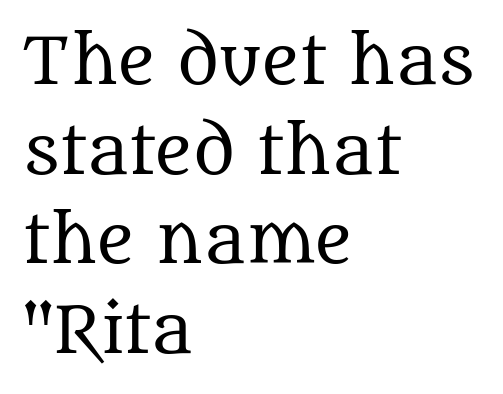
{"serif": "yes", "italic": "no", "bold": "no", "weight": "regular", "width": "normal", "stroke_contrast": "medium", "x_height": "large", "monospaced": "no", "underline": "no", "align": "left", "line_spacing": "normal", "line_spacing_ratio": 1.4, "letter_spacing": "normal", "letter_spacing_em": 0.0, "glyph_px": 64}
